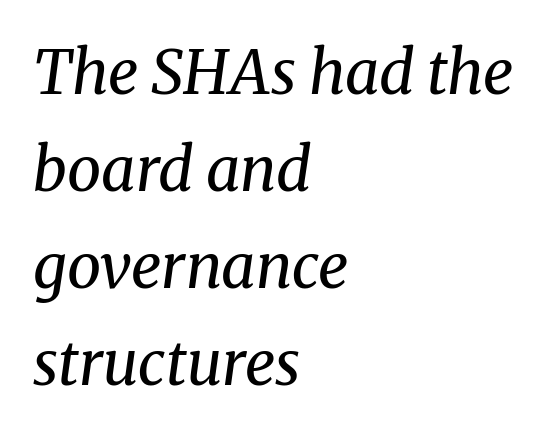
The rendering applies a slant to the glyphs. This sample has the flowing, uneven cadence of proportional lettering. Any mark beneath the type? The region is blank. Typeset ragged right — the left edge is the straight one. Letters have the restrained weight of plain body copy at most. Rows of type keep a routine distance in the vertical direction.
